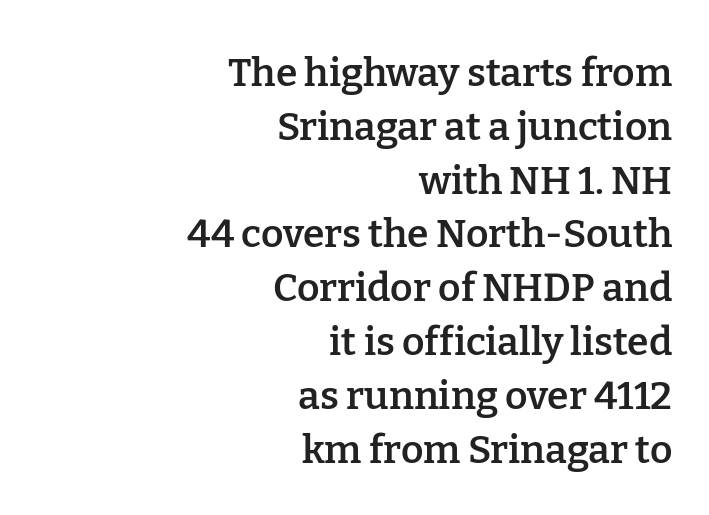
Q: Is the text bold? A: Semi-bold.
Q: Is the text italic (slanted)? A: No, it is upright.
Q: Is the typeface a serif or a sans-serif typeface? A: Serif.
Q: Is the text underlined? A: No.
Q: How is the paragraph aligned? A: Right-aligned.
Q: Is the spacing between letters normal or unusually wide? A: Normal.
Q: Is the spacing between lines tight, normal or loose? A: Normal.
Q: Width (condensed, normal, or wide)? A: Normal.
Q: Stroke contrast? A: Low.
Q: x-height? A: Medium.
Q: Monospaced? A: No.
